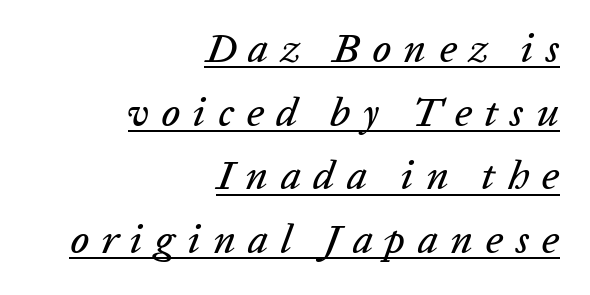
Quick note: underline on. The tracking jumps out immediately: characters are airy and widely separated. The lines are quadded right. Posture: slanted. Honestly, the row spacing looks completely unremarkable.
